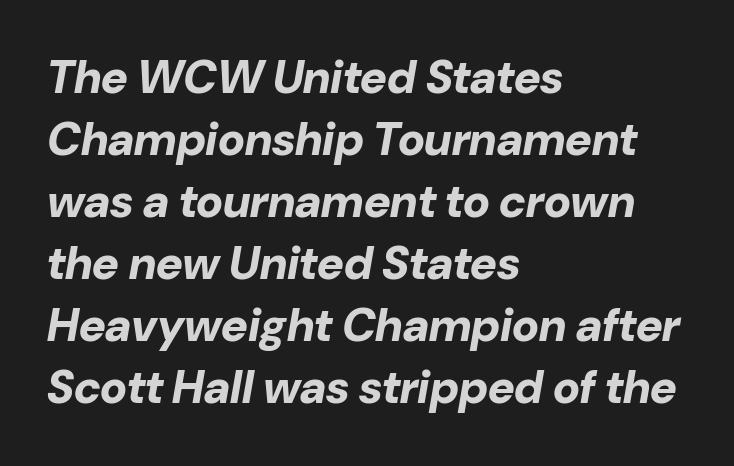
Typesetter's note: full bold, strokes at maximum text heaviness. The rendering keeps characters at their native spacing. Does the leading feel generous? No, just average. Note the varied advance widths — an 'i' is clearly narrower than an 'm'. Notice how the stems are inclined rather than vertical — that's the hallmark of italics. Every row of glyphs begins at an identical x-position on the left.
